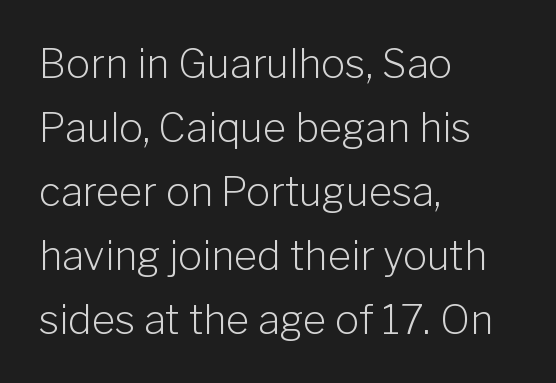
{"serif": "no", "italic": "no", "bold": "no", "weight": "light", "width": "normal", "stroke_contrast": "low", "x_height": "medium", "monospaced": "no", "underline": "no", "align": "left", "line_spacing": "normal", "line_spacing_ratio": 1.6, "letter_spacing": "normal", "letter_spacing_em": 0.0, "glyph_px": 40}
